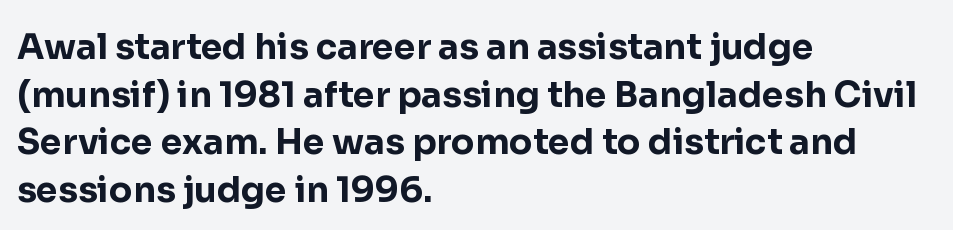
Anything drawn beneath the words? Only blank space. What stands out about the letter spacing? Nothing — it is the standard amount. Posture: vertical. Looks like regular typesetting: each glyph gets only the width it needs. How would I describe the line gaps? Plain and ordinary. A sans-serif font was chosen for this passage.
